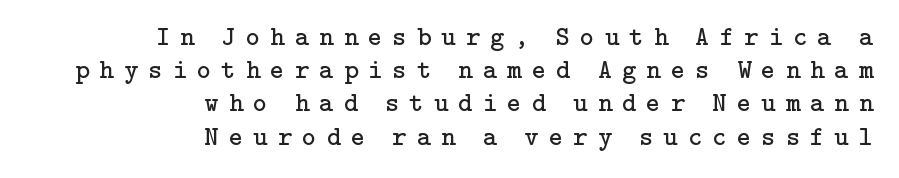
{"italic": "no", "bold": "no", "underline": "no", "align": "right", "line_spacing_ratio": 1.23, "letter_spacing": "wide", "letter_spacing_em": 0.38, "glyph_px": 27}
